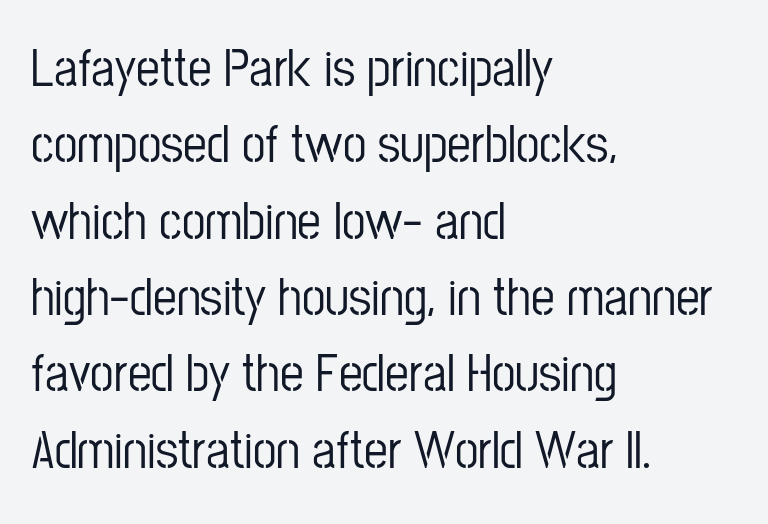
Q: Is the text italic (slanted)? A: No, it is upright.
Q: Is the typeface a serif or a sans-serif typeface? A: Sans-serif.
Q: Is the text underlined? A: No.
Q: How is the paragraph aligned? A: Left-aligned.
Q: Is the spacing between letters normal or unusually wide? A: Normal.
Q: Is the spacing between lines tight, normal or loose? A: Normal.
Q: Width (condensed, normal, or wide)? A: Condensed.
Q: Stroke contrast? A: Low.
Q: x-height? A: Medium.
Q: Monospaced? A: No.
